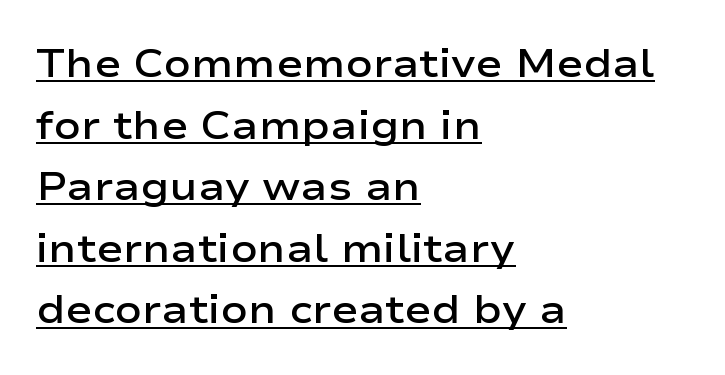
The image shows 40 px semibold, wide sans-serif type, upright; set left-aligned, normal line spacing (1.54x), normal letter spacing, underlined; low stroke contrast and a medium x-height.
